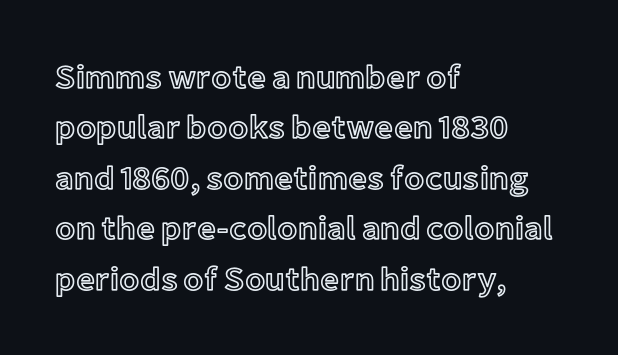
{"italic": "no", "width": "normal", "x_height": "medium", "monospaced": "no", "underline": "no", "align": "left", "line_spacing": "normal", "line_spacing_ratio": 1.53, "letter_spacing": "normal", "letter_spacing_em": 0.0, "glyph_px": 33}
